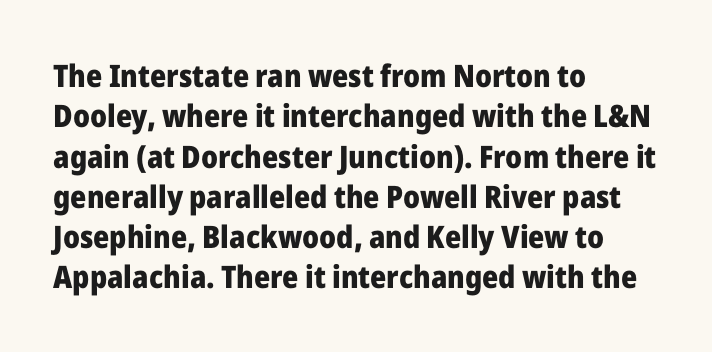
The image shows 31 px heavy sans-serif type, upright; set left-aligned, normal line spacing (1.3x), normal letter spacing, not underlined; low stroke contrast and a medium x-height.
